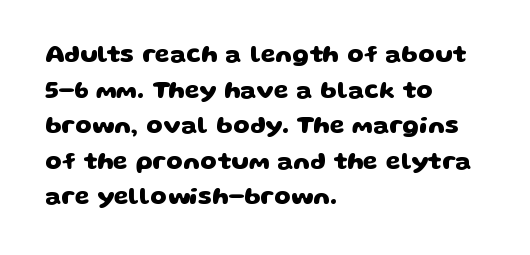
The image shows 24 px bold type; set left-aligned, normal line spacing (1.48x), normal letter spacing, not underlined.
